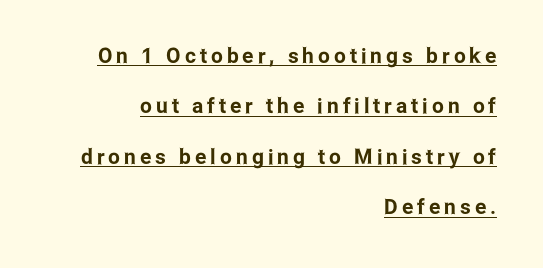
Every word sits above its own underline. These lines are set flush right with a ragged left edge. The lettering holds an erect, upright posture throughout. Leading: increased.
